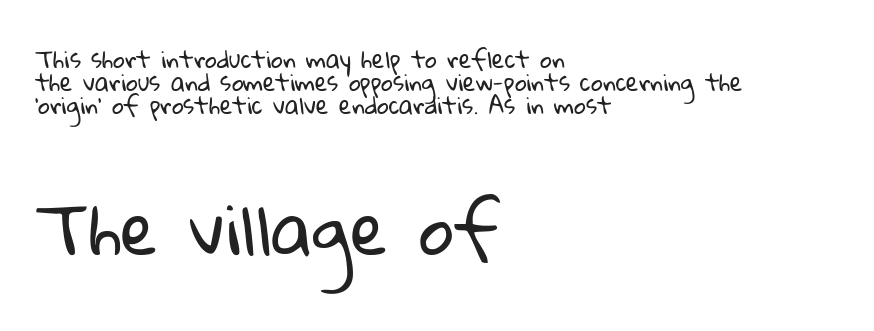
The image shows 68 px regular-weight sans-serif type; set left-aligned, tight line spacing (1.01x), normal letter spacing, not underlined; the second (bottom) block is 2.96x larger; low stroke contrast and a medium x-height.
